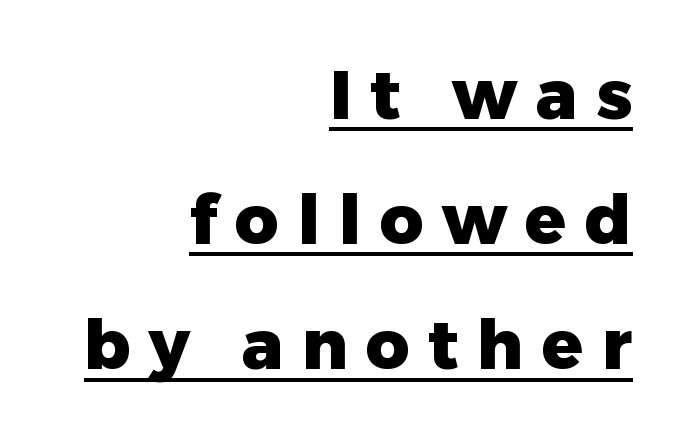
Q: Is the text bold? A: Yes.
Q: Is the text italic (slanted)? A: No, it is upright.
Q: Is the typeface a serif or a sans-serif typeface? A: Sans-serif.
Q: Is the text underlined? A: Yes.
Q: How is the paragraph aligned? A: Right-aligned.
Q: Is the spacing between letters normal or unusually wide? A: Unusually wide.
Q: Width (condensed, normal, or wide)? A: Normal.
Q: Stroke contrast? A: Low.
Q: x-height? A: Medium.
Q: Monospaced? A: No.
